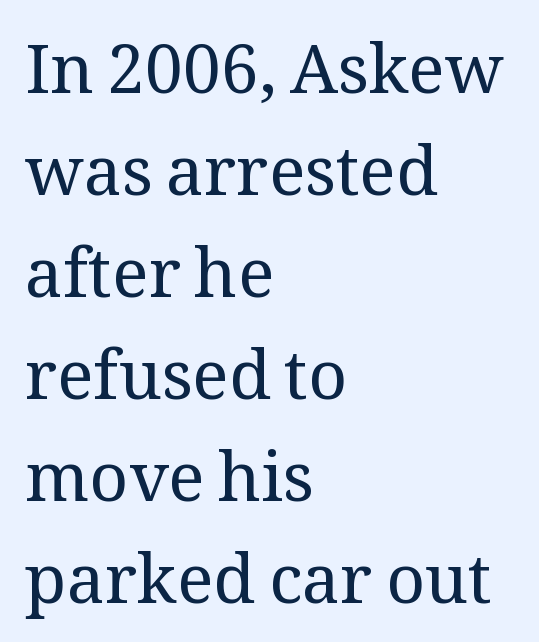
Q: Is the text bold? A: No.
Q: Is the text italic (slanted)? A: No, it is upright.
Q: Is the typeface a serif or a sans-serif typeface? A: Serif.
Q: Is the text underlined? A: No.
Q: How is the paragraph aligned? A: Left-aligned.
Q: Is the spacing between letters normal or unusually wide? A: Normal.
Q: Is the spacing between lines tight, normal or loose? A: Normal.
Q: Width (condensed, normal, or wide)? A: Normal.
Q: Stroke contrast? A: Medium.
Q: x-height? A: Medium.
Q: Monospaced? A: No.
